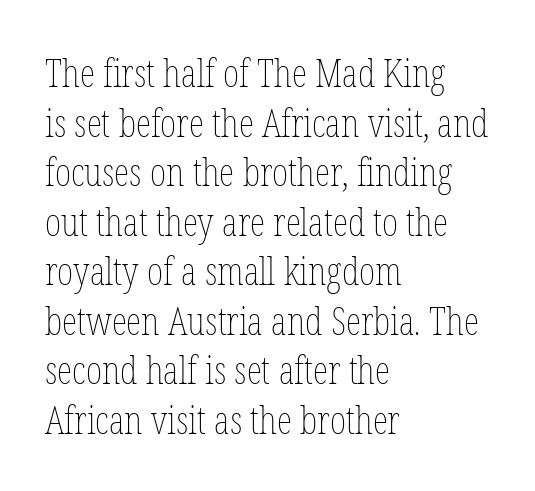
The image shows 39 px thin, condensed type, upright; set left-aligned, normal line spacing (1.27x), normal letter spacing, not underlined; low stroke contrast and a medium x-height.
